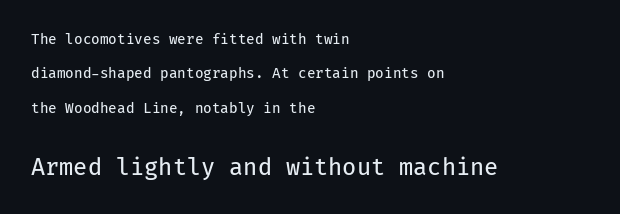
The cut favours lightness, reaching ordinary text weight at its darkest. The designer gave the closing block more size than the opening block. Baseline-to-baseline distance is far greater than the letter height. The specimen reads as upright at a glance.
